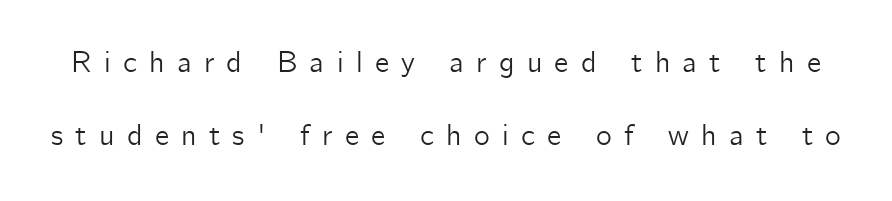
Q: Is the text italic (slanted)? A: No, it is upright.
Q: Is the typeface a serif or a sans-serif typeface? A: Sans-serif.
Q: Is the text underlined? A: No.
Q: Is the spacing between letters normal or unusually wide? A: Unusually wide.
Q: Is the spacing between lines tight, normal or loose? A: Loose.
Q: Width (condensed, normal, or wide)? A: Normal.
Q: Stroke contrast? A: Low.
Q: x-height? A: Medium.
Q: Monospaced? A: No.
